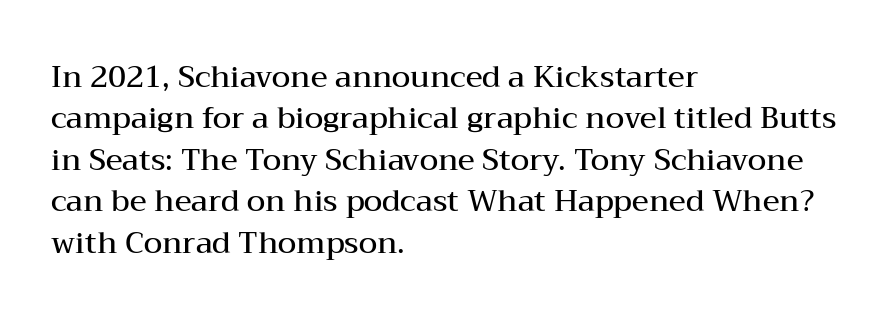
{"serif": "yes", "italic": "no", "bold": "semi", "weight": "semibold", "width": "wide", "stroke_contrast": "medium", "x_height": "medium", "monospaced": "no", "underline": "no", "align": "left", "line_spacing": "normal", "line_spacing_ratio": 1.38, "letter_spacing": "normal", "letter_spacing_em": 0.0, "glyph_px": 30}
